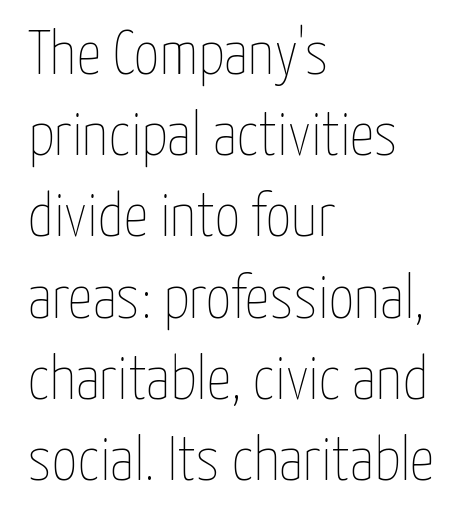
The image shows 62 px thin, condensed type, upright; set left-aligned, normal line spacing (1.31x), normal letter spacing, not underlined; low stroke contrast and a medium x-height.
